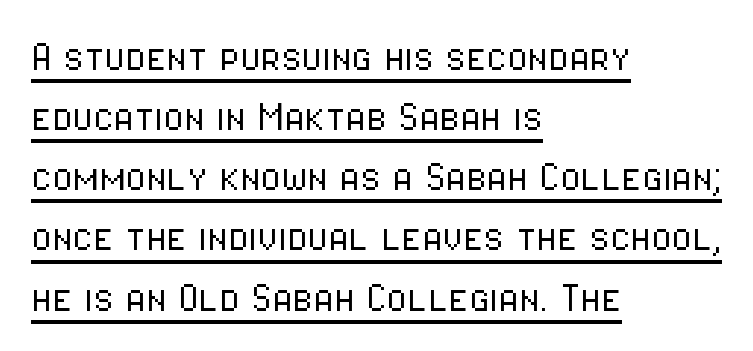
Q: Is the text bold? A: No.
Q: Is the text italic (slanted)? A: No, it is upright.
Q: Is the typeface a serif or a sans-serif typeface? A: Sans-serif.
Q: Is the text underlined? A: Yes.
Q: How is the paragraph aligned? A: Left-aligned.
Q: Is the spacing between letters normal or unusually wide? A: Normal.
Q: Is the spacing between lines tight, normal or loose? A: Normal.
Q: Width (condensed, normal, or wide)? A: Condensed.
Q: Stroke contrast? A: Low.
Q: x-height? A: Medium.
Q: Monospaced? A: No.
